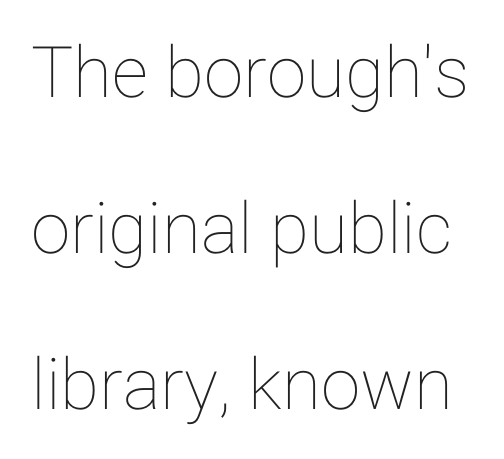
The image shows 71 px text type, upright; set loose line spacing (2.2x), normal letter spacing, not underlined; low stroke contrast and a medium x-height.
